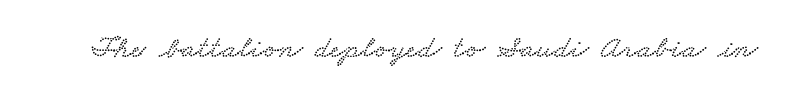
The letters sit at their default tracking, neither squeezed nor spread. Small tapered or slab feet sit at the stroke ends, so this counts as serif. Varying glyph widths throughout — classic text-font behaviour. The baseline area is clear.
